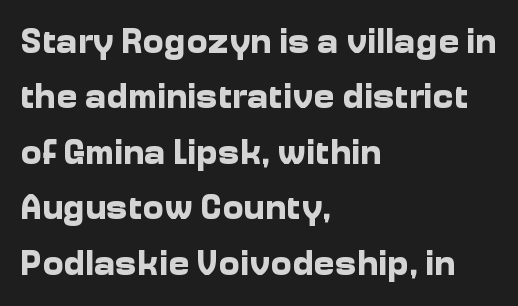
{"serif": "no", "italic": "no", "bold": "yes", "weight": "bold", "width": "normal", "stroke_contrast": "low", "x_height": "medium", "monospaced": "no", "underline": "no", "align": "left", "line_spacing": "normal", "line_spacing_ratio": 1.54, "letter_spacing": "normal", "letter_spacing_em": 0.0, "glyph_px": 36}
